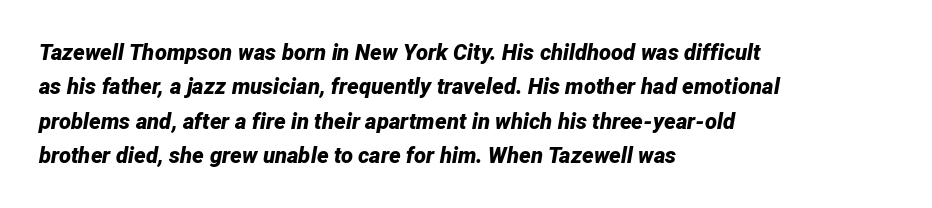
Q: Is the text bold? A: Yes.
Q: Is the text italic (slanted)? A: Yes, it leans right by about 12 degrees.
Q: Is the text underlined? A: No.
Q: How is the paragraph aligned? A: Left-aligned.
Q: Is the spacing between letters normal or unusually wide? A: Normal.
Q: Is the spacing between lines tight, normal or loose? A: Normal.
